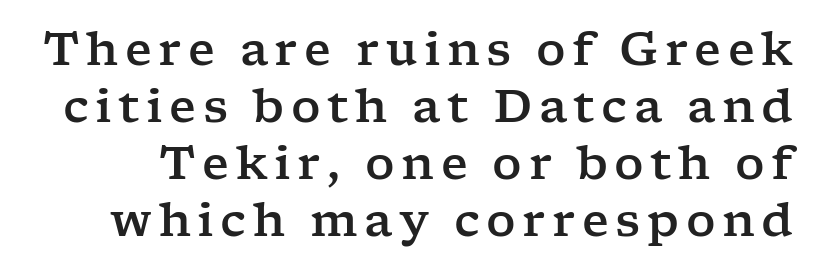
{"serif": "yes", "italic": "no", "width": "wide", "stroke_contrast": "low", "x_height": "medium", "monospaced": "no", "underline": "no", "line_spacing_ratio": 1.24, "glyph_px": 46}
